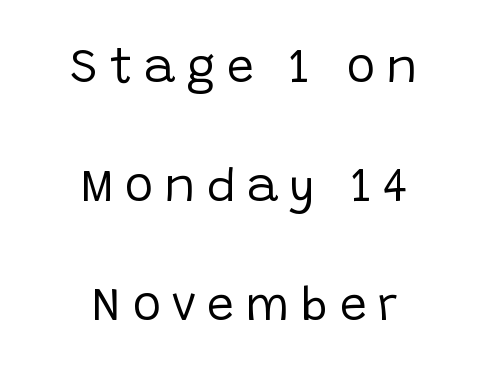
A sans-serif font was chosen for this passage. Unlike italic type, these characters show no tilt at all. A clean baseline with only descenders dipping below it. Think of a printed novel: that variable character pitch is what you see here.
